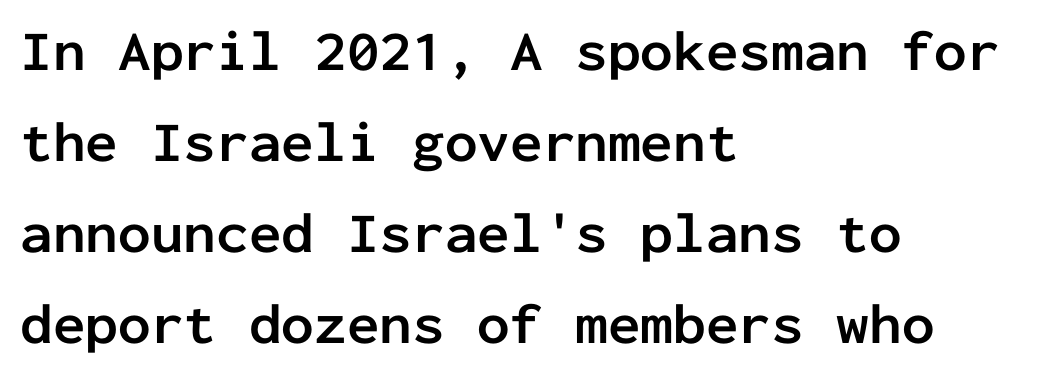
Q: Is the text bold? A: Yes.
Q: Is the text italic (slanted)? A: No, it is upright.
Q: Is the typeface a serif or a sans-serif typeface? A: Sans-serif.
Q: Is the text underlined? A: No.
Q: How is the paragraph aligned? A: Left-aligned.
Q: Is the spacing between letters normal or unusually wide? A: Normal.
Q: Is the spacing between lines tight, normal or loose? A: Normal.
Q: Width (condensed, normal, or wide)? A: Normal.
Q: Stroke contrast? A: Low.
Q: x-height? A: Medium.
Q: Monospaced? A: Yes.
